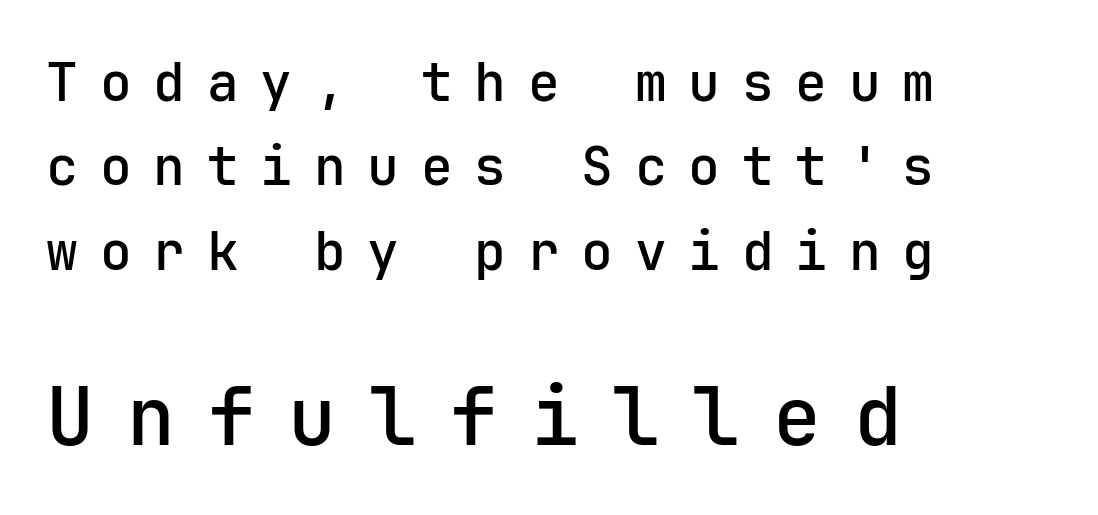
The image shows 80 px semibold sans-serif type, upright; set left-aligned, normal line spacing (1.59x), unusually wide letter spacing (+0.41 em), not underlined; the second (bottom) block is 1.51x larger; low stroke contrast and a medium x-height.
